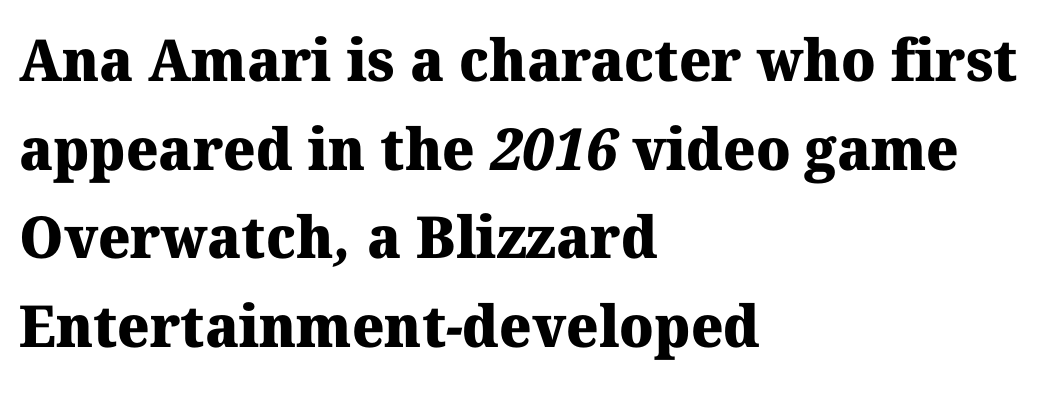
Q: Is the text bold? A: Yes.
Q: Is the typeface a serif or a sans-serif typeface? A: Serif.
Q: Is the text underlined? A: No.
Q: How is the paragraph aligned? A: Left-aligned.
Q: Is the spacing between letters normal or unusually wide? A: Normal.
Q: Is the spacing between lines tight, normal or loose? A: Normal.
Q: Width (condensed, normal, or wide)? A: Normal.
Q: Stroke contrast? A: Medium.
Q: x-height? A: Medium.
Q: Monospaced? A: No.
